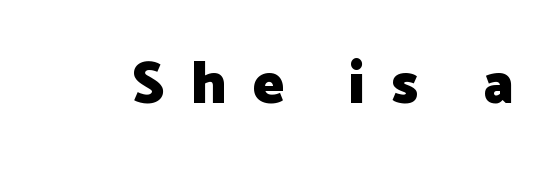
{"serif": "no", "italic": "no", "bold": "yes", "weight": "heavy", "width": "normal", "stroke_contrast": "low", "x_height": "medium", "monospaced": "no", "underline": "no", "letter_spacing": "wide", "letter_spacing_em": 0.44, "glyph_px": 59}
